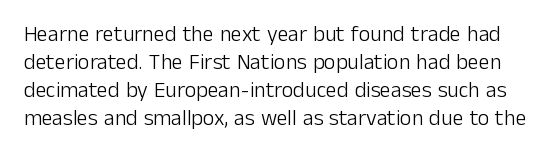
{"italic": "no", "bold": "no", "underline": "no", "line_spacing": "normal", "line_spacing_ratio": 1.28, "letter_spacing": "normal", "letter_spacing_em": 0.0, "glyph_px": 22}
